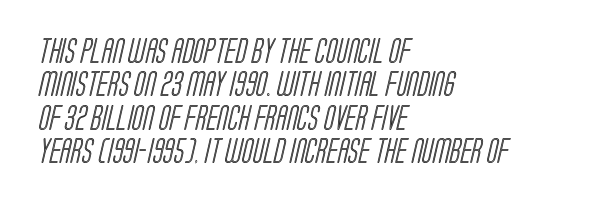
The image shows 25 px text type; set left-aligned, normal line spacing (1.34x), normal letter spacing, not underlined.
